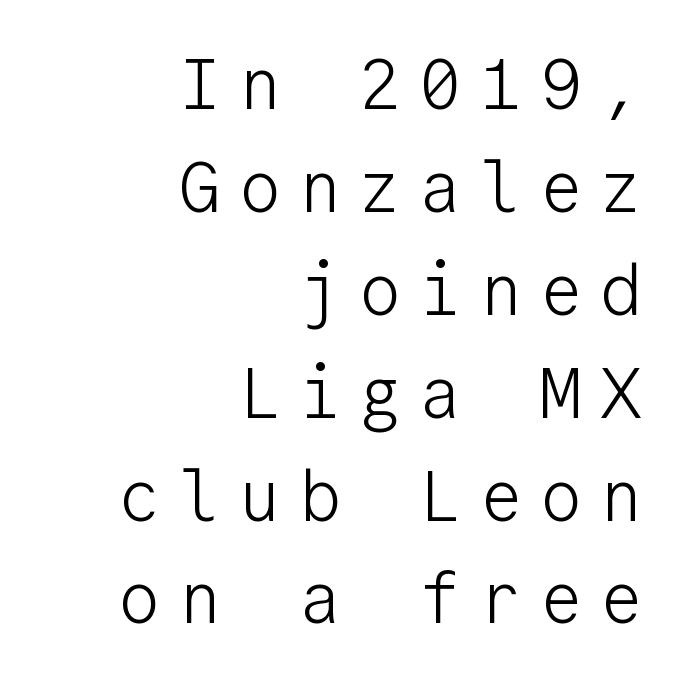
The vertical gap from one line to the next is medium. This sample uses expanded letter spacing, leaving extra air between glyphs. Every stem runs plumb, perpendicular to the baseline. Nobody drew a line under any word here.
